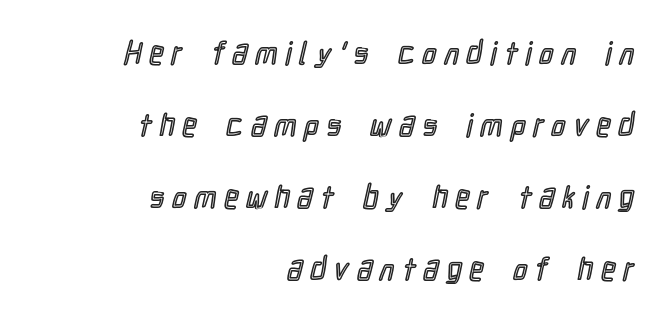
Substantial extra tracking has been applied to these lines. Varying glyph widths throughout — classic text-font behaviour. Descenders are the only things crossing below the line.
